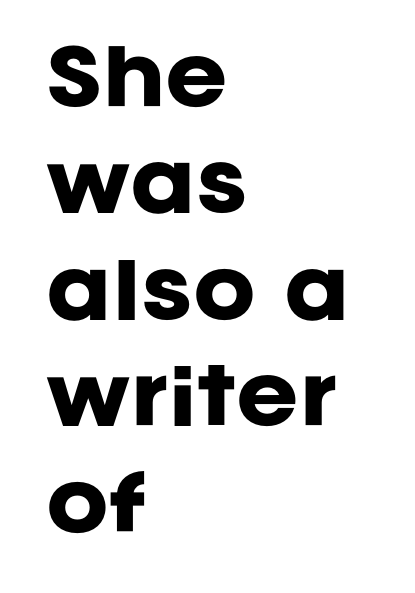
{"serif": "no", "italic": "no", "bold": "yes", "weight": "heavy", "width": "normal", "stroke_contrast": "low", "x_height": "large", "monospaced": "no", "underline": "no", "align": "left", "line_spacing": "normal", "line_spacing_ratio": 1.42, "letter_spacing": "normal", "letter_spacing_em": 0.0, "glyph_px": 75}
